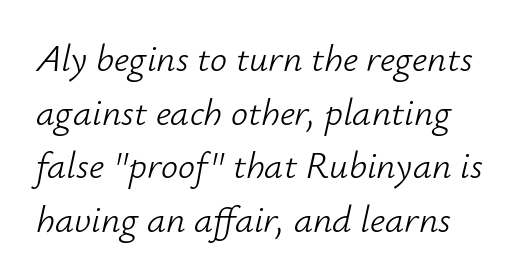
{"italic": "yes", "lean": "right", "slant_degrees": 12, "bold": "no", "weight": "light", "width": "normal", "stroke_contrast": "low", "x_height": "small", "monospaced": "no", "underline": "no", "line_spacing": "normal", "line_spacing_ratio": 1.41, "letter_spacing": "normal", "letter_spacing_em": 0.0, "glyph_px": 38}
